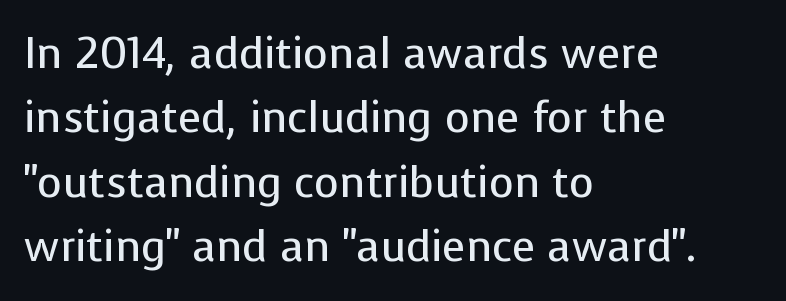
No italicization has been applied; the sample stays upright. Any mark beneath the type? The region is blank. Glyph-to-glyph distance matches everyday printed text. Does the copy run flush right? No — it runs flush left. A sans-serif font was chosen for this passage. This sample has the flowing, uneven cadence of proportional lettering.
